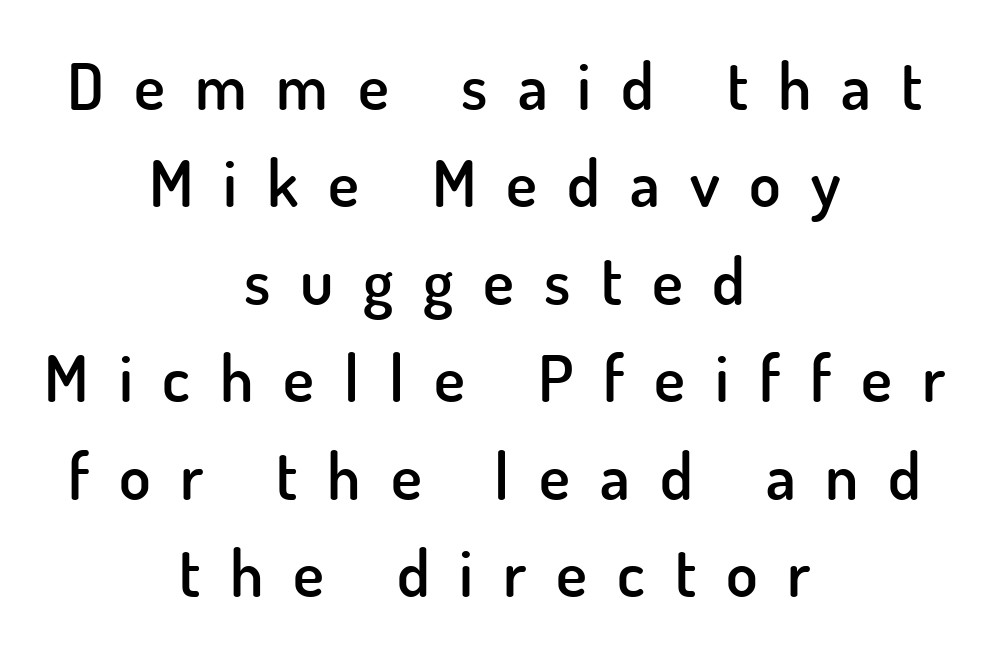
The image shows 65 px semibold sans-serif type, upright; set centered, normal line spacing (1.5x), unusually wide letter spacing (+0.46 em), not underlined; low stroke contrast and a small x-height.
